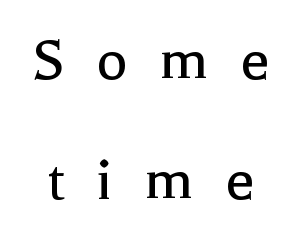
{"serif": "yes", "italic": "no", "bold": "no", "weight": "regular", "width": "normal", "x_height": "medium", "monospaced": "no", "underline": "no", "line_spacing_ratio": 1.85, "letter_spacing": "wide", "letter_spacing_em": 0.49, "glyph_px": 65}
